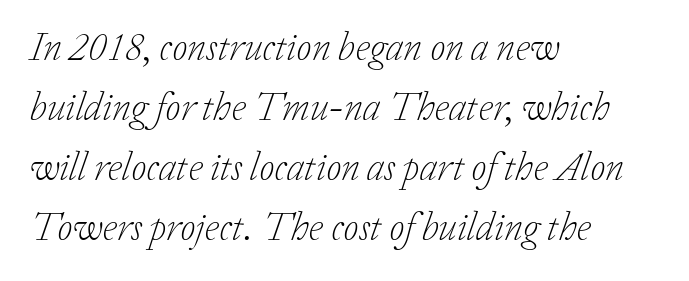
The image shows 39 px light serif type, italic (leaning right); set left-aligned, normal line spacing (1.54x), normal letter spacing, not underlined; low stroke contrast and a medium x-height.
